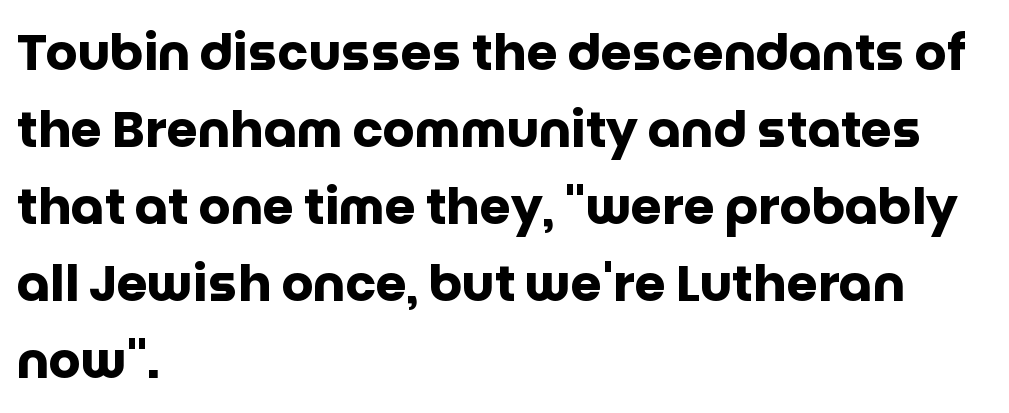
{"serif": "no", "italic": "no", "bold": "yes", "weight": "heavy", "width": "normal", "stroke_contrast": "low", "x_height": "large", "monospaced": "no", "underline": "no", "align": "left", "line_spacing": "normal", "line_spacing_ratio": 1.54, "letter_spacing": "normal", "letter_spacing_em": 0.0, "glyph_px": 50}
